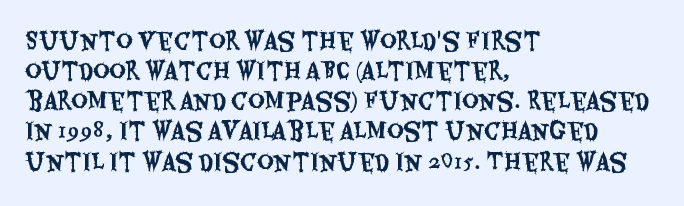
Q: Is the text italic (slanted)? A: No, it is upright.
Q: Is the text underlined? A: No.
Q: How is the paragraph aligned? A: Left-aligned.
Q: Is the spacing between letters normal or unusually wide? A: Normal.
Q: Is the spacing between lines tight, normal or loose? A: Normal.
